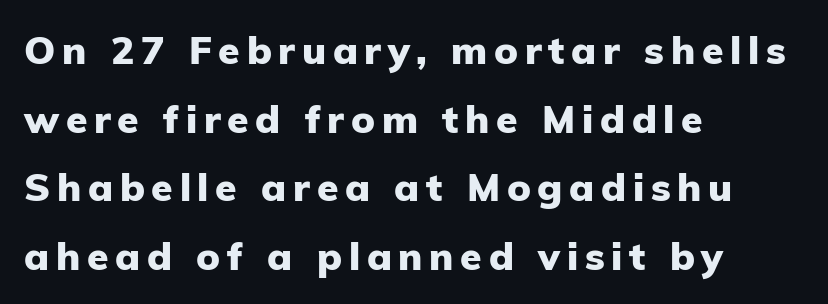
Q: Is the text bold? A: Yes.
Q: Is the text italic (slanted)? A: No, it is upright.
Q: Is the typeface a serif or a sans-serif typeface? A: Sans-serif.
Q: Is the text underlined? A: No.
Q: How is the paragraph aligned? A: Left-aligned.
Q: Width (condensed, normal, or wide)? A: Normal.
Q: Stroke contrast? A: Low.
Q: x-height? A: Medium.
Q: Monospaced? A: No.
